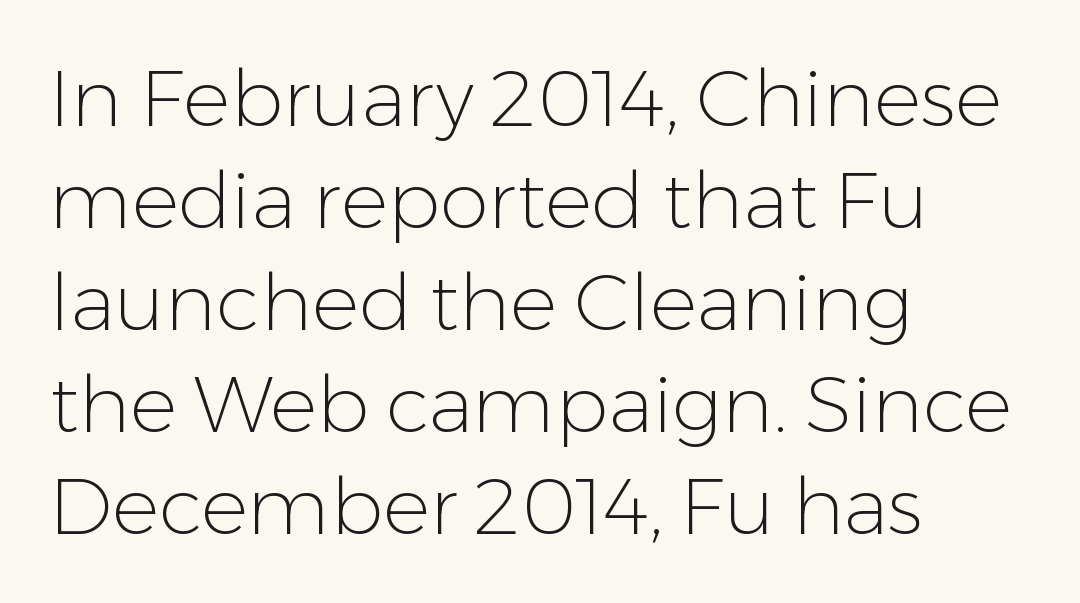
Q: Is the text bold? A: No.
Q: Is the text italic (slanted)? A: No, it is upright.
Q: Is the typeface a serif or a sans-serif typeface? A: Sans-serif.
Q: Is the text underlined? A: No.
Q: How is the paragraph aligned? A: Left-aligned.
Q: Is the spacing between letters normal or unusually wide? A: Normal.
Q: Is the spacing between lines tight, normal or loose? A: Normal.
Q: Width (condensed, normal, or wide)? A: Normal.
Q: Stroke contrast? A: Low.
Q: x-height? A: Medium.
Q: Monospaced? A: No.
